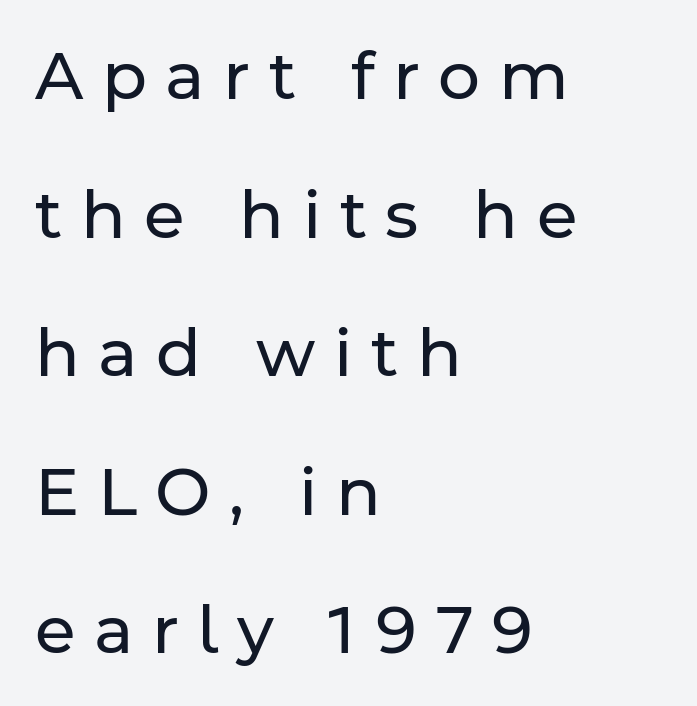
Q: Is the text bold? A: No.
Q: Is the text italic (slanted)? A: No, it is upright.
Q: Is the typeface a serif or a sans-serif typeface? A: Sans-serif.
Q: Is the text underlined? A: No.
Q: How is the paragraph aligned? A: Left-aligned.
Q: Is the spacing between letters normal or unusually wide? A: Unusually wide.
Q: Is the spacing between lines tight, normal or loose? A: Loose.
Q: Width (condensed, normal, or wide)? A: Normal.
Q: Stroke contrast? A: Low.
Q: x-height? A: Medium.
Q: Monospaced? A: No.
